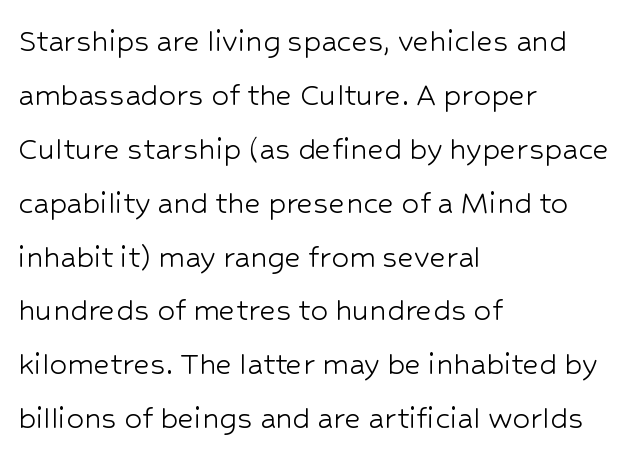
{"serif": "no", "italic": "no", "bold": "no", "weight": "light", "width": "normal", "stroke_contrast": "low", "x_height": "medium", "monospaced": "no", "underline": "no", "align": "left", "line_spacing": "normal", "line_spacing_ratio": 1.54, "letter_spacing": "normal", "letter_spacing_em": 0.0, "glyph_px": 35}
